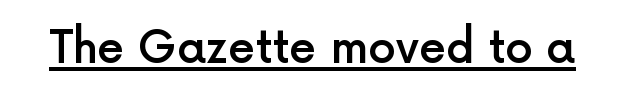
Summary of weight: moderately heavy, a semibold. You could not count columns in this text — the font is proportionally spaced. In terms of letterspacing, this is plain default setting. Nope, not italic — everything's standing straight. Each line of the rendering has a horizontal stroke beneath the glyphs. Grotesque or geometric, the face here clearly has no serifs.
